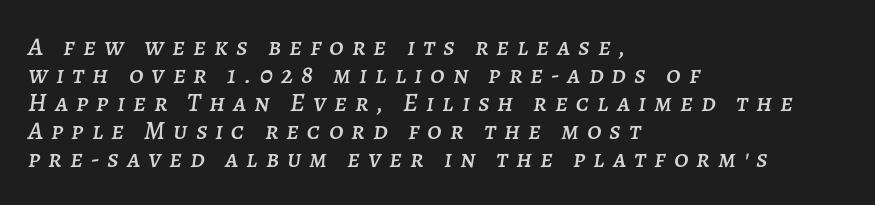
{"italic": "yes", "lean": "right", "slant_degrees": 7, "underline": "no", "align": "left", "line_spacing": "tight", "line_spacing_ratio": 1.08, "letter_spacing": "wide", "letter_spacing_em": 0.31, "glyph_px": 26}
